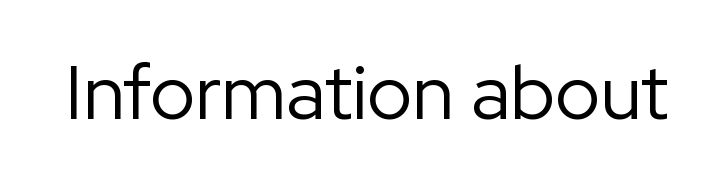
The image shows 76 px regular-weight sans-serif type, upright; set normal letter spacing, not underlined; low stroke contrast and a medium x-height.
